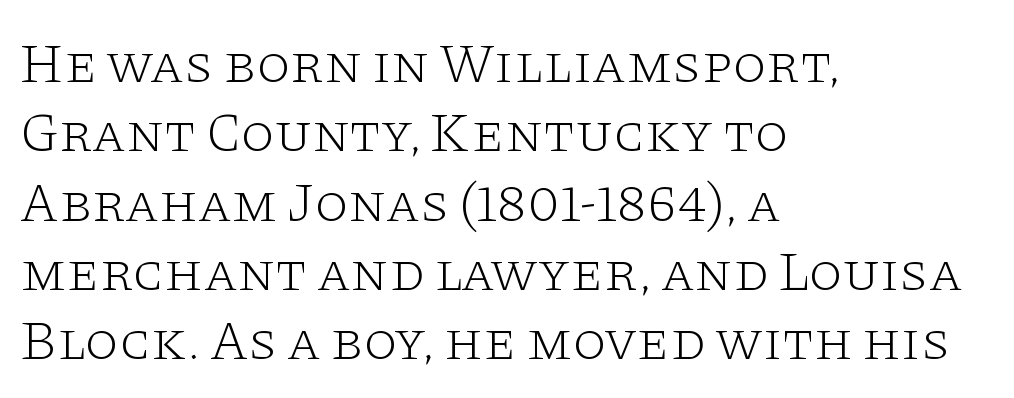
Q: Is the text bold? A: No.
Q: Is the text italic (slanted)? A: No, it is upright.
Q: Is the typeface a serif or a sans-serif typeface? A: Serif.
Q: Is the text underlined? A: No.
Q: How is the paragraph aligned? A: Left-aligned.
Q: Is the spacing between letters normal or unusually wide? A: Normal.
Q: Is the spacing between lines tight, normal or loose? A: Normal.
Q: Width (condensed, normal, or wide)? A: Wide.
Q: Stroke contrast? A: Low.
Q: x-height? A: Large.
Q: Monospaced? A: No.
